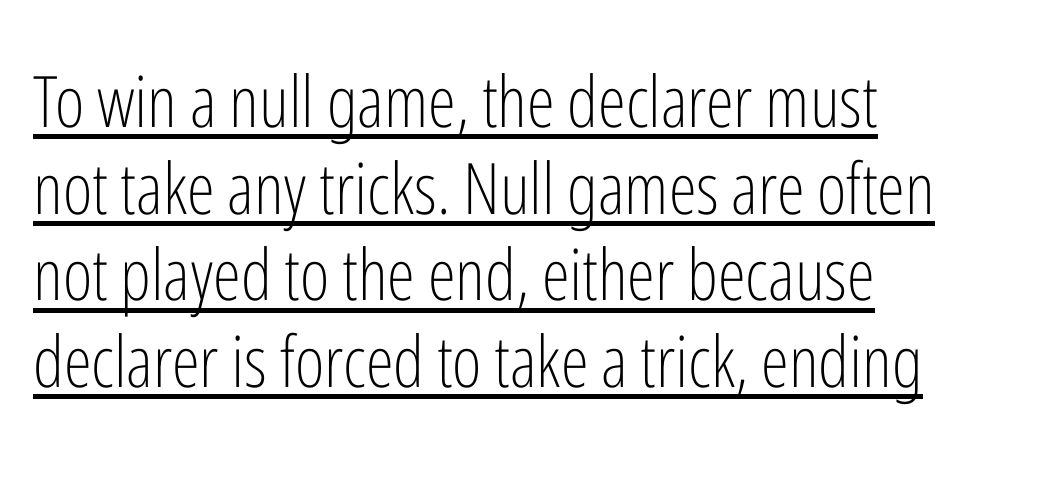
The image shows 71 px light, condensed sans-serif type, upright; set left-aligned, line spacing 1.22x, normal letter spacing, underlined; low stroke contrast and a medium x-height.
